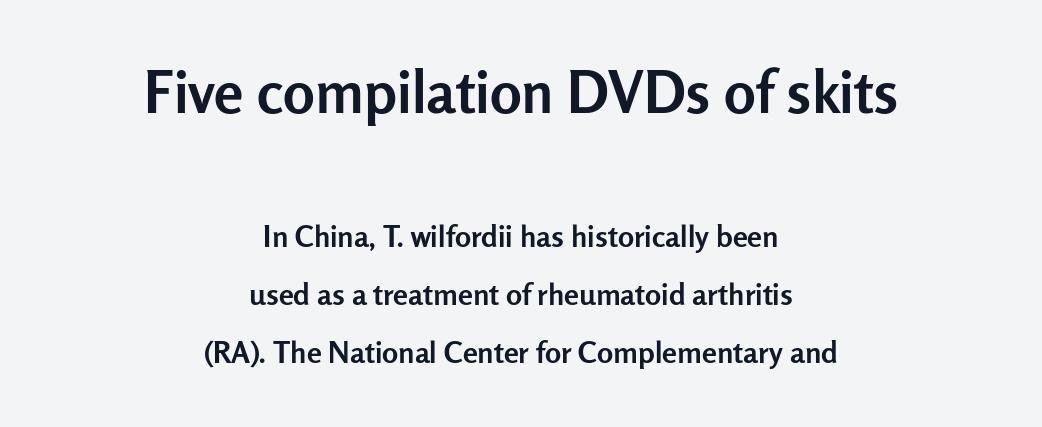
Q: Is the text bold? A: Yes.
Q: Is the text italic (slanted)? A: No, it is upright.
Q: Is the typeface a serif or a sans-serif typeface? A: Sans-serif.
Q: Is the text underlined? A: No.
Q: How is the paragraph aligned? A: Centered.
Q: Is the spacing between letters normal or unusually wide? A: Normal.
Q: Is the spacing between lines tight, normal or loose? A: Loose.
Q: Which block of text is set in a larger size, the first (top) or the second (bottom)? A: The first (top) one.
Q: Width (condensed, normal, or wide)? A: Normal.
Q: Stroke contrast? A: Low.
Q: x-height? A: Medium.
Q: Monospaced? A: No.
